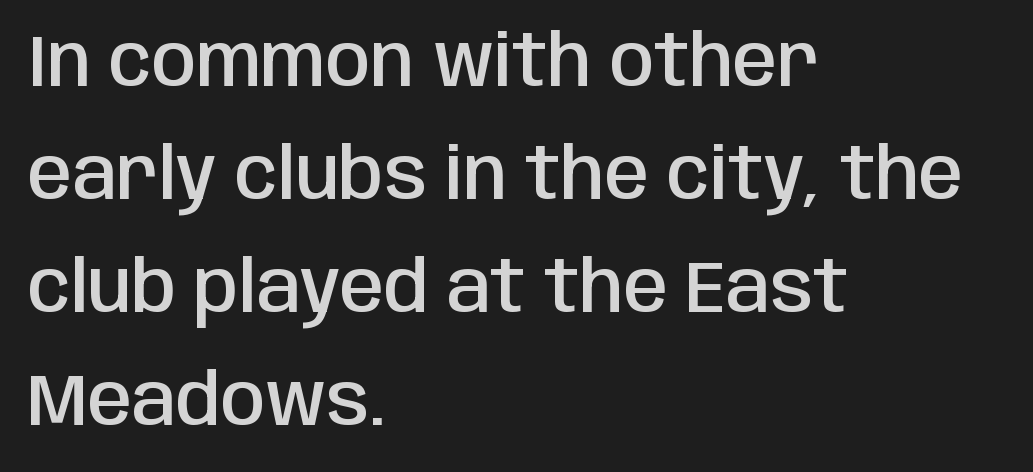
The image shows 72 px semibold, condensed sans-serif type, upright; set left-aligned, normal line spacing (1.57x), normal letter spacing, not underlined; low stroke contrast and a large x-height.
